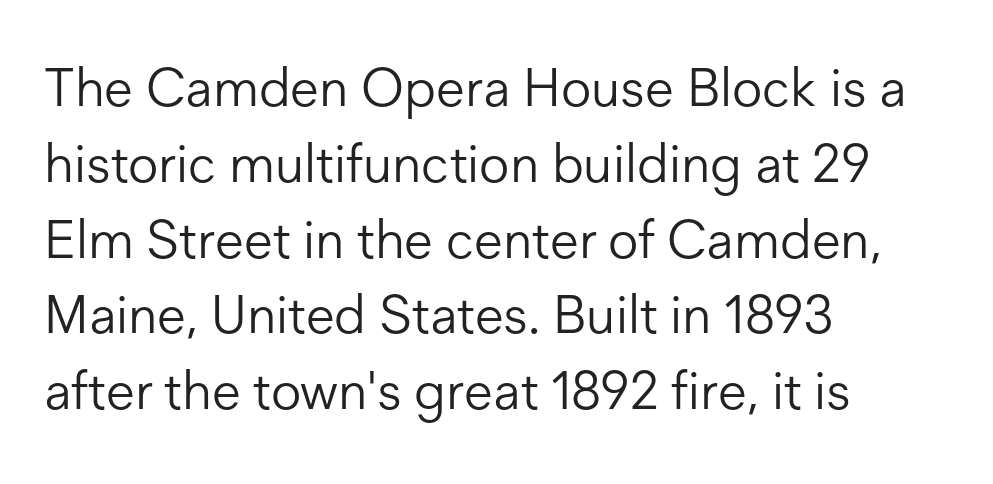
Q: Is the text bold? A: No.
Q: Is the text italic (slanted)? A: No, it is upright.
Q: Is the typeface a serif or a sans-serif typeface? A: Sans-serif.
Q: Is the text underlined? A: No.
Q: How is the paragraph aligned? A: Left-aligned.
Q: Is the spacing between letters normal or unusually wide? A: Normal.
Q: Is the spacing between lines tight, normal or loose? A: Normal.
Q: Width (condensed, normal, or wide)? A: Normal.
Q: Stroke contrast? A: Low.
Q: x-height? A: Medium.
Q: Monospaced? A: No.
